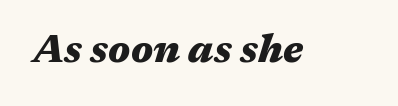
The rendering keeps characters at their native spacing. Has an underline been added? It has not. The rendering applies a slant to the glyphs. This sample has the flowing, uneven cadence of proportional lettering. On the weight axis this lands at bold, roughly 700.
